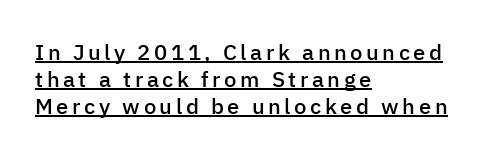
Emphasis is given by a line drawn under the lettering. Where is the straight margin? On the left. If you drew a line through each stem, it would be perfectly vertical. Stems and bowls a touch heavier than normal — semibold.
